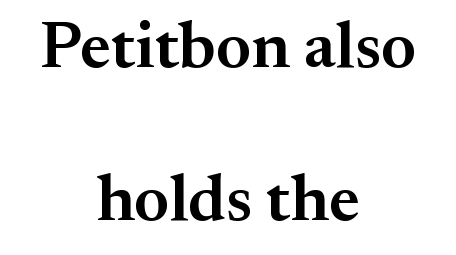
Q: Is the text bold? A: Semi-bold.
Q: Is the text italic (slanted)? A: No, it is upright.
Q: Is the typeface a serif or a sans-serif typeface? A: Serif.
Q: Is the text underlined? A: No.
Q: How is the paragraph aligned? A: Centered.
Q: Is the spacing between letters normal or unusually wide? A: Normal.
Q: Is the spacing between lines tight, normal or loose? A: Loose.
Q: Width (condensed, normal, or wide)? A: Normal.
Q: Stroke contrast? A: Medium.
Q: x-height? A: Small.
Q: Monospaced? A: No.
